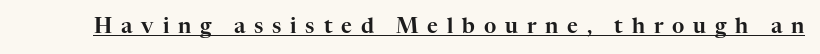
{"italic": "no", "underline": "yes", "letter_spacing": "wide", "letter_spacing_em": 0.42, "glyph_px": 21}
